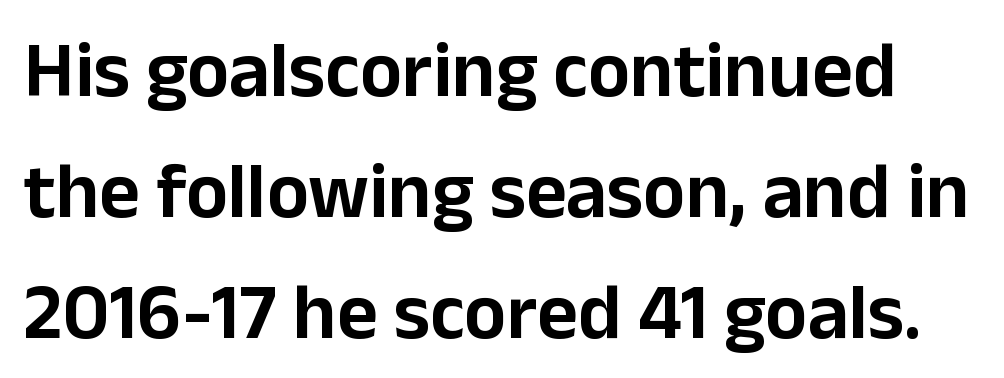
{"serif": "no", "italic": "no", "width": "normal", "stroke_contrast": "low", "x_height": "medium", "monospaced": "no", "underline": "no", "line_spacing": "normal", "line_spacing_ratio": 1.53, "letter_spacing": "normal", "letter_spacing_em": 0.0, "glyph_px": 79}
